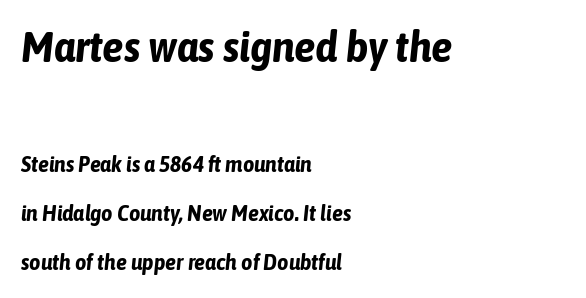
Q: Is the text bold? A: Yes.
Q: Is the text italic (slanted)? A: Yes, it leans right by about 6 degrees.
Q: Is the text underlined? A: No.
Q: How is the paragraph aligned? A: Left-aligned.
Q: Is the spacing between letters normal or unusually wide? A: Normal.
Q: Is the spacing between lines tight, normal or loose? A: Loose.
Q: Which block of text is set in a larger size, the first (top) or the second (bottom)? A: The first (top) one.
Q: Width (condensed, normal, or wide)? A: Condensed.
Q: Stroke contrast? A: Low.
Q: x-height? A: Medium.
Q: Monospaced? A: No.
